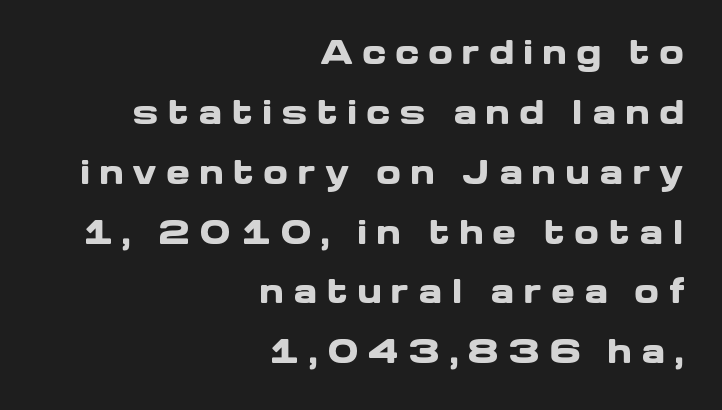
The image shows 32 px heavy, wide sans-serif type, upright; set right-aligned, line spacing 1.87x, unusually wide letter spacing (+0.27 em), not underlined; low stroke contrast and a medium x-height.
